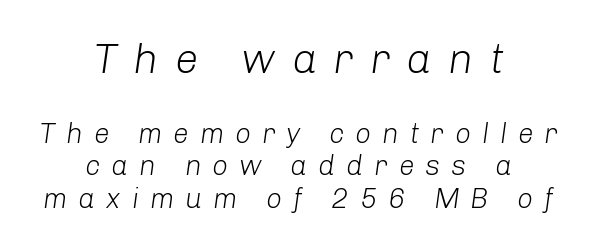
{"italic": "yes", "lean": "right", "slant_degrees": 8, "bold": "no", "weight": "light", "width": "normal", "stroke_contrast": "low", "x_height": "medium", "monospaced": "no", "underline": "no", "align": "center", "line_spacing_ratio": 1.17, "letter_spacing": "wide", "letter_spacing_em": 0.39, "larger_block": "first", "size_ratio": 1.5, "glyph_px": 42}
